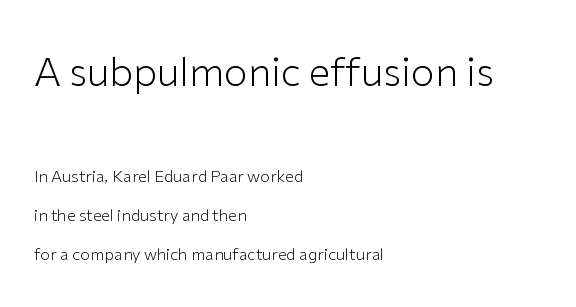
Q: Is the text bold? A: No.
Q: Is the text italic (slanted)? A: No, it is upright.
Q: Is the typeface a serif or a sans-serif typeface? A: Sans-serif.
Q: Is the text underlined? A: No.
Q: How is the paragraph aligned? A: Left-aligned.
Q: Is the spacing between letters normal or unusually wide? A: Normal.
Q: Is the spacing between lines tight, normal or loose? A: Loose.
Q: Which block of text is set in a larger size, the first (top) or the second (bottom)? A: The first (top) one.
Q: Width (condensed, normal, or wide)? A: Normal.
Q: Stroke contrast? A: Low.
Q: x-height? A: Medium.
Q: Monospaced? A: No.
